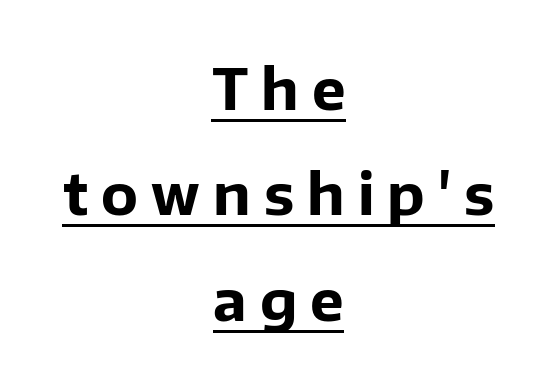
Q: Is the text bold? A: Yes.
Q: Is the text italic (slanted)? A: No, it is upright.
Q: Is the typeface a serif or a sans-serif typeface? A: Sans-serif.
Q: Is the text underlined? A: Yes.
Q: How is the paragraph aligned? A: Centered.
Q: Is the spacing between letters normal or unusually wide? A: Unusually wide.
Q: Width (condensed, normal, or wide)? A: Normal.
Q: Stroke contrast? A: Low.
Q: x-height? A: Medium.
Q: Monospaced? A: No.
